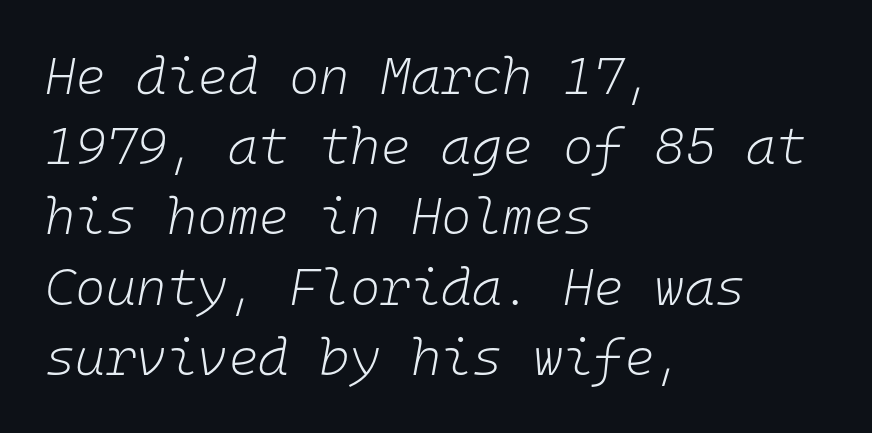
Evenly set lines give the paragraph a standard silhouette. Here the designer chose a console-style face with uniform glyph widths. Tall strokes in this sample are angled rather than plumb. Is this a heavy cut? Hardly; it is regular or lighter. Characters follow at the spacing the type designer built in. Line beginnings align vertically; line endings do not.
